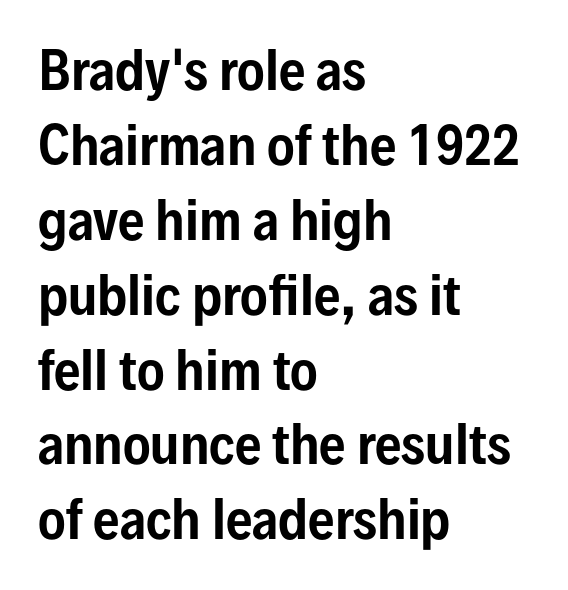
Q: Is the text italic (slanted)? A: No, it is upright.
Q: Is the typeface a serif or a sans-serif typeface? A: Sans-serif.
Q: Is the text underlined? A: No.
Q: How is the paragraph aligned? A: Left-aligned.
Q: Is the spacing between letters normal or unusually wide? A: Normal.
Q: Is the spacing between lines tight, normal or loose? A: Normal.
Q: Width (condensed, normal, or wide)? A: Condensed.
Q: Stroke contrast? A: Low.
Q: x-height? A: Medium.
Q: Monospaced? A: No.
